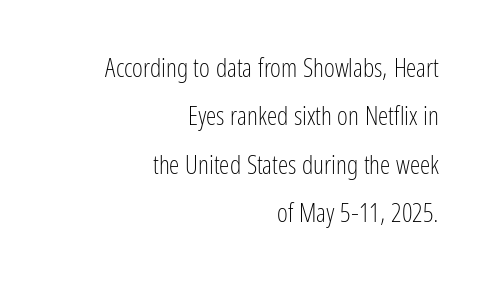
Q: Is the text bold? A: No.
Q: Is the text italic (slanted)? A: No, it is upright.
Q: Is the text underlined? A: No.
Q: How is the paragraph aligned? A: Right-aligned.
Q: Is the spacing between letters normal or unusually wide? A: Normal.
